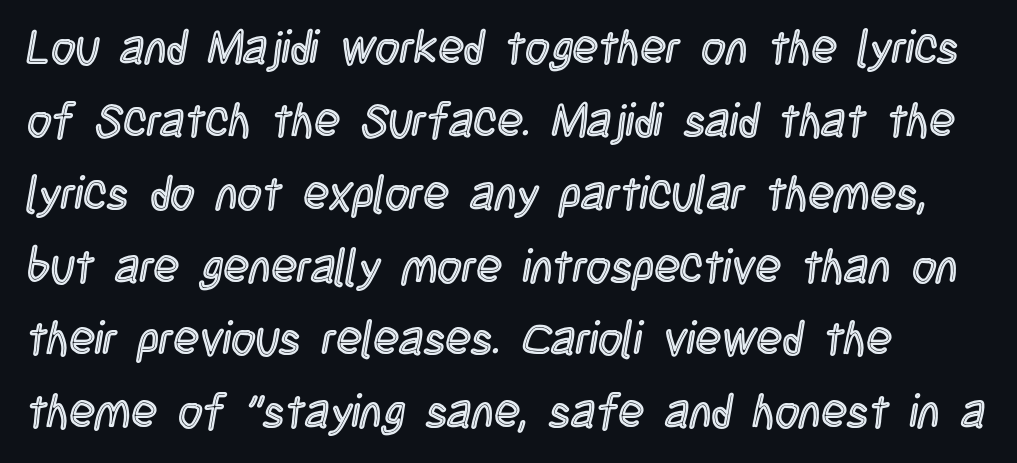
Rule under the text: the space is simply empty. The letters advance in unequal steps, a hallmark of proportional type. Evenly set lines give the paragraph a standard silhouette.
